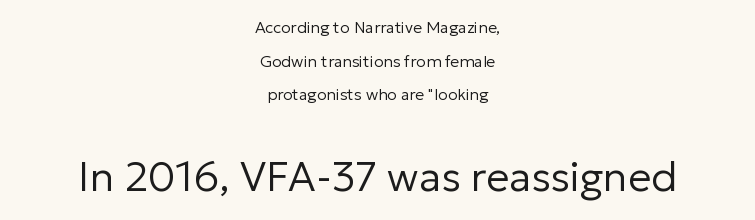
This sample has the flowing, uneven cadence of proportional lettering. The font's upright variant was chosen for this text. Vertical stems look standard width or narrower in stroke. The passage shown has conventional tracking throughout.
